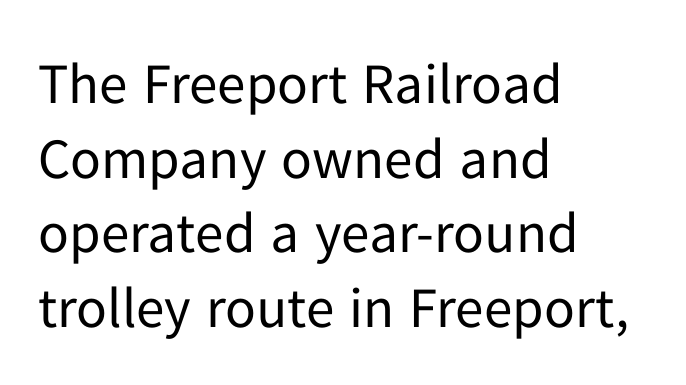
Q: Is the text bold? A: No.
Q: Is the text italic (slanted)? A: No, it is upright.
Q: Is the typeface a serif or a sans-serif typeface? A: Sans-serif.
Q: Is the text underlined? A: No.
Q: How is the paragraph aligned? A: Left-aligned.
Q: Is the spacing between letters normal or unusually wide? A: Normal.
Q: Is the spacing between lines tight, normal or loose? A: Normal.
Q: Width (condensed, normal, or wide)? A: Normal.
Q: Stroke contrast? A: Low.
Q: x-height? A: Medium.
Q: Monospaced? A: No.
